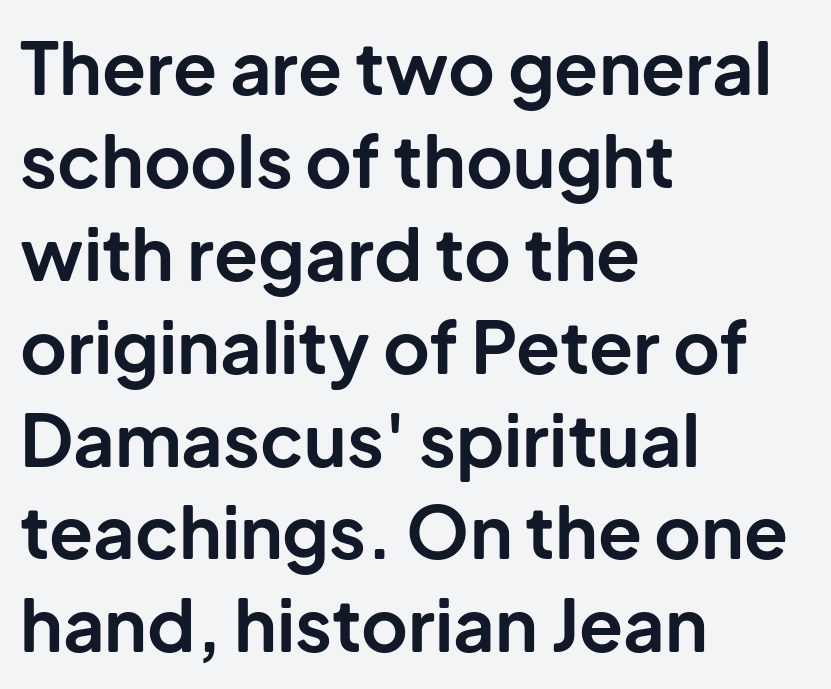
Q: Is the text bold? A: Yes.
Q: Is the text italic (slanted)? A: No, it is upright.
Q: Is the typeface a serif or a sans-serif typeface? A: Sans-serif.
Q: Is the text underlined? A: No.
Q: How is the paragraph aligned? A: Left-aligned.
Q: Is the spacing between letters normal or unusually wide? A: Normal.
Q: Is the spacing between lines tight, normal or loose? A: Normal.
Q: Width (condensed, normal, or wide)? A: Normal.
Q: Stroke contrast? A: Low.
Q: x-height? A: Medium.
Q: Monospaced? A: No.
